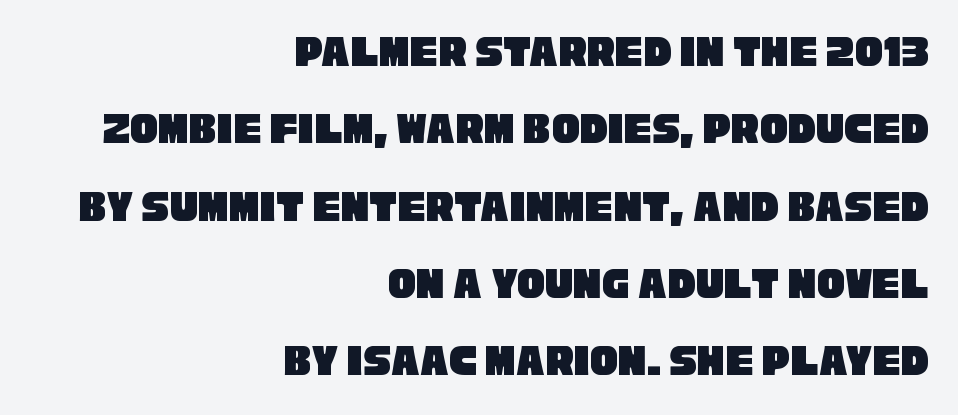
{"serif": "no", "width": "condensed", "stroke_contrast": "low", "x_height": "large", "monospaced": "no", "underline": "no", "align": "right", "line_spacing": "normal", "line_spacing_ratio": 1.68, "letter_spacing": "normal", "letter_spacing_em": 0.0, "glyph_px": 46}
